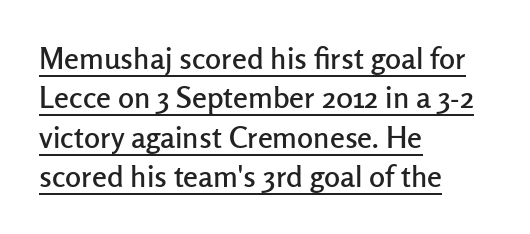
The image shows 30 px sans-serif type, upright; set left-aligned, normal line spacing (1.31x), normal letter spacing, underlined; low stroke contrast and a medium x-height.
